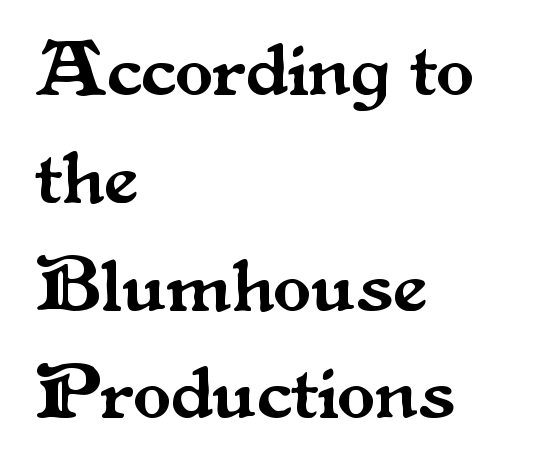
Q: Is the text italic (slanted)? A: No, it is upright.
Q: Is the typeface a serif or a sans-serif typeface? A: Serif.
Q: Is the text underlined? A: No.
Q: How is the paragraph aligned? A: Left-aligned.
Q: Is the spacing between letters normal or unusually wide? A: Normal.
Q: Is the spacing between lines tight, normal or loose? A: Normal.
Q: Width (condensed, normal, or wide)? A: Normal.
Q: Stroke contrast? A: Medium.
Q: x-height? A: Small.
Q: Monospaced? A: No.
